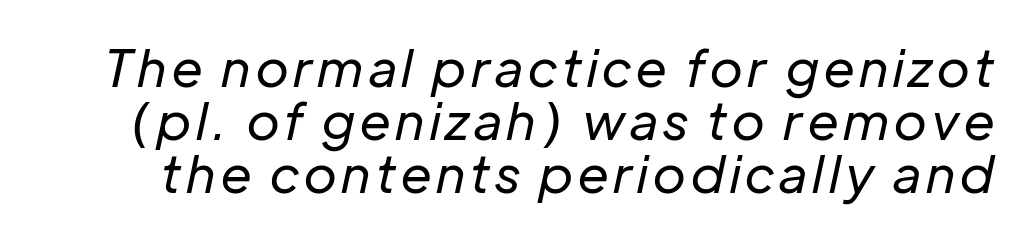
Q: Is the text bold? A: No.
Q: Is the text italic (slanted)? A: Yes, it leans right by about 12 degrees.
Q: Is the text underlined? A: No.
Q: Is the spacing between lines tight, normal or loose? A: Tight.
Q: Width (condensed, normal, or wide)? A: Normal.
Q: Stroke contrast? A: Low.
Q: x-height? A: Medium.
Q: Monospaced? A: No.
